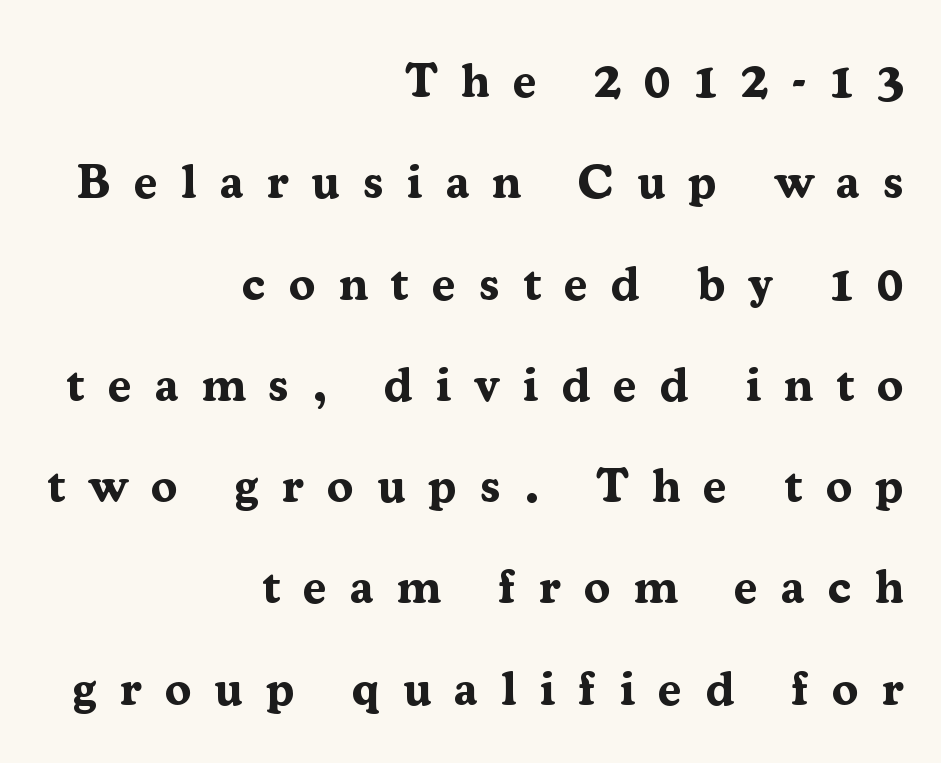
The image shows 48 px bold serif type, upright; set right-aligned, loose line spacing (2.11x), unusually wide letter spacing (+0.48 em), not underlined; medium stroke contrast and a medium x-height.
